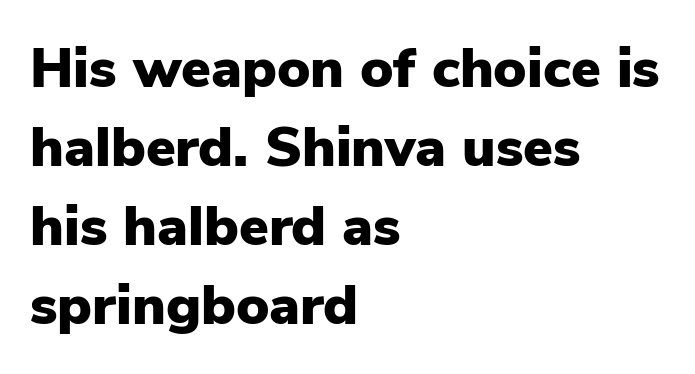
The line texture is even and compact thanks to regular tracking. The block of text has a typical density, with ordinary space between rows. Every row of glyphs begins at an identical x-position on the left. In terms of letterform style, serifs are entirely absent. Here the designer chose a conventional face with non-uniform glyph widths. Descender tails drop into unmarked territory.
